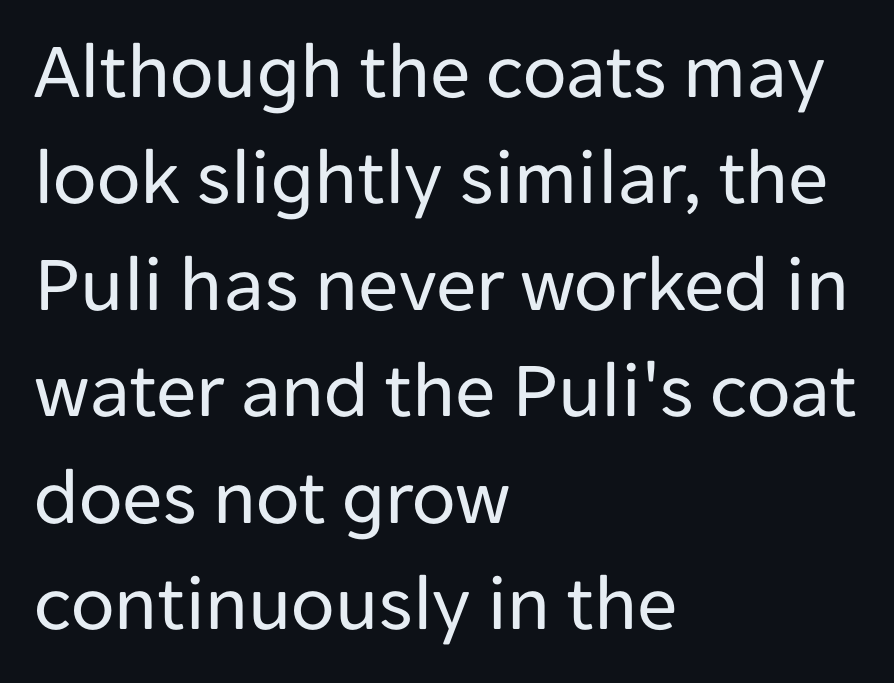
Q: Is the text bold? A: No.
Q: Is the text italic (slanted)? A: No, it is upright.
Q: Is the typeface a serif or a sans-serif typeface? A: Sans-serif.
Q: Is the text underlined? A: No.
Q: How is the paragraph aligned? A: Left-aligned.
Q: Is the spacing between letters normal or unusually wide? A: Normal.
Q: Is the spacing between lines tight, normal or loose? A: Normal.
Q: Width (condensed, normal, or wide)? A: Normal.
Q: Stroke contrast? A: Low.
Q: x-height? A: Medium.
Q: Monospaced? A: No.
